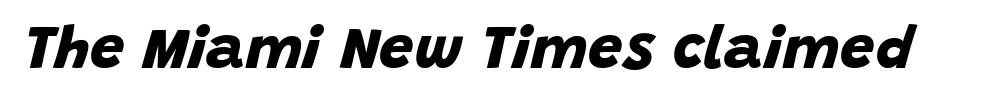
Q: Is the text bold? A: Yes.
Q: Is the typeface a serif or a sans-serif typeface? A: Sans-serif.
Q: Is the text underlined? A: No.
Q: Is the spacing between letters normal or unusually wide? A: Normal.
Q: Width (condensed, normal, or wide)? A: Normal.
Q: Stroke contrast? A: Low.
Q: x-height? A: Large.
Q: Monospaced? A: No.
